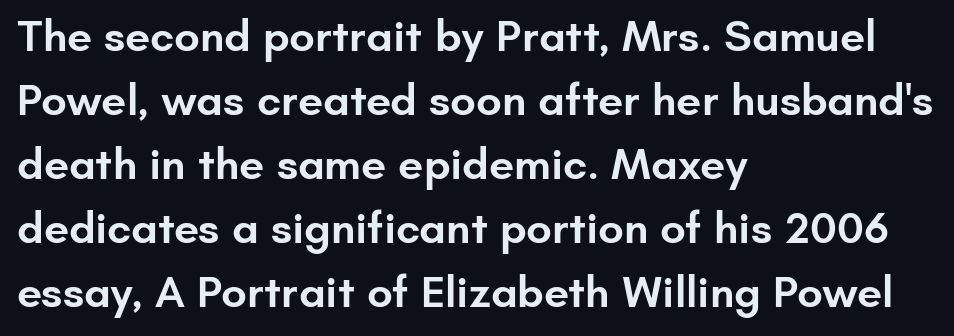
The image shows 45 px semibold sans-serif type, upright; set left-aligned, normal line spacing (1.42x), normal letter spacing, not underlined; low stroke contrast and a small x-height.
